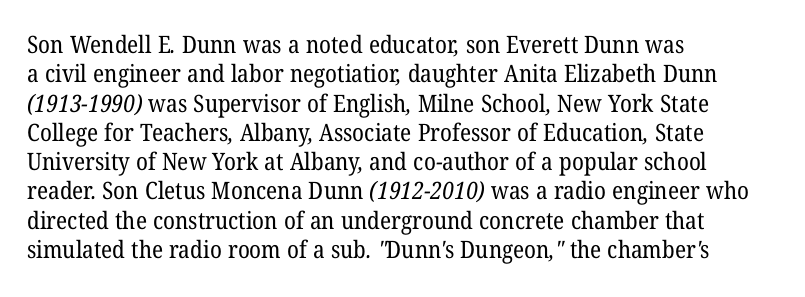
The image shows 24 px text type; set left-aligned, line spacing 1.22x, normal letter spacing, not underlined.
